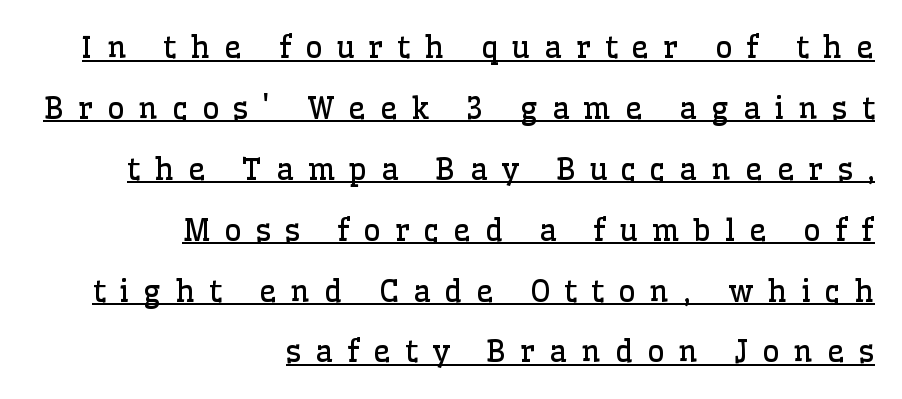
The image shows 30 px regular-weight serif type, upright; set right-aligned, loose line spacing (2.03x), unusually wide letter spacing (+0.47 em), underlined; low stroke contrast and a medium x-height.
